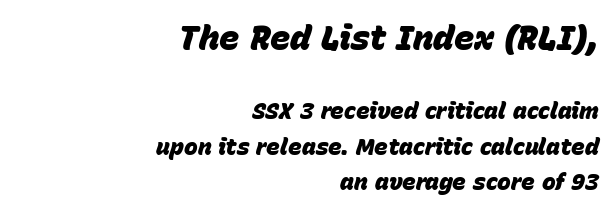
Q: Is the text bold? A: Yes.
Q: Is the text italic (slanted)? A: Yes, it leans right by about 15 degrees.
Q: Is the text underlined? A: No.
Q: How is the paragraph aligned? A: Right-aligned.
Q: Is the spacing between letters normal or unusually wide? A: Normal.
Q: Is the spacing between lines tight, normal or loose? A: Normal.
Q: Which block of text is set in a larger size, the first (top) or the second (bottom)? A: The first (top) one.
Q: Width (condensed, normal, or wide)? A: Normal.
Q: Stroke contrast? A: Low.
Q: x-height? A: Large.
Q: Monospaced? A: No.
